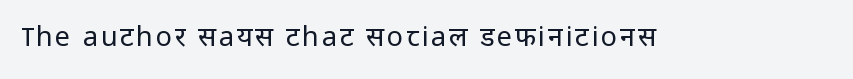
The space directly below the letters is spotless. The letters look calm and open, with moderate or lighter stems. Notice how the stems are strictly vertical — no italics here.
